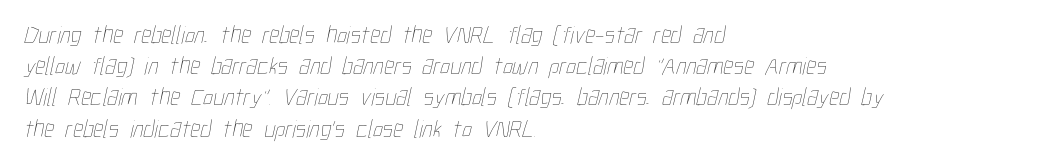
The passage shown is not bold in any degree. Rule under the text: the space is simply empty. Rows of type keep a routine distance in the vertical direction. Short note: letters normally spaced. The lines are quadded left.
